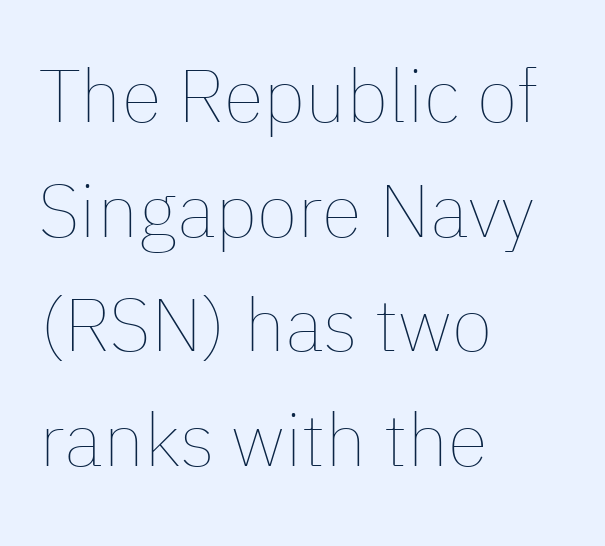
Q: Is the text bold? A: No.
Q: Is the text italic (slanted)? A: No, it is upright.
Q: Is the text underlined? A: No.
Q: How is the paragraph aligned? A: Left-aligned.
Q: Is the spacing between letters normal or unusually wide? A: Normal.
Q: Is the spacing between lines tight, normal or loose? A: Normal.
Q: Width (condensed, normal, or wide)? A: Normal.
Q: Stroke contrast? A: Low.
Q: x-height? A: Medium.
Q: Monospaced? A: No.
